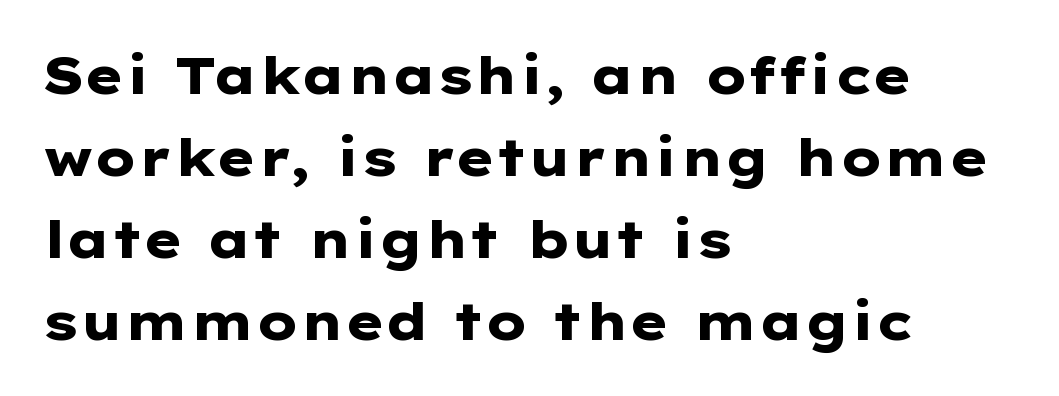
Q: Is the text bold? A: Yes.
Q: Is the text italic (slanted)? A: No, it is upright.
Q: Is the typeface a serif or a sans-serif typeface? A: Sans-serif.
Q: Is the text underlined? A: No.
Q: How is the paragraph aligned? A: Left-aligned.
Q: Is the spacing between letters normal or unusually wide? A: Normal.
Q: Is the spacing between lines tight, normal or loose? A: Normal.
Q: Width (condensed, normal, or wide)? A: Wide.
Q: Stroke contrast? A: Low.
Q: x-height? A: Medium.
Q: Monospaced? A: No.
